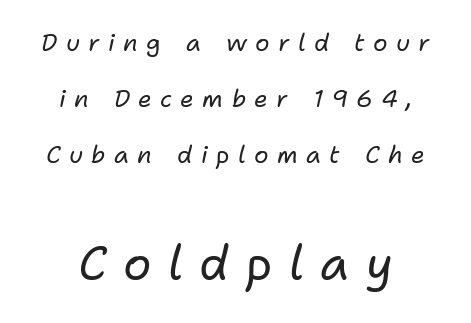
Q: Is the text bold? A: No.
Q: Is the text italic (slanted)? A: Yes, it leans right by about 11 degrees.
Q: Is the text underlined? A: No.
Q: How is the paragraph aligned? A: Centered.
Q: Is the spacing between letters normal or unusually wide? A: Unusually wide.
Q: Is the spacing between lines tight, normal or loose? A: Loose.
Q: Which block of text is set in a larger size, the first (top) or the second (bottom)? A: The second (bottom) one.
Q: Width (condensed, normal, or wide)? A: Normal.
Q: Stroke contrast? A: Low.
Q: x-height? A: Medium.
Q: Monospaced? A: No.
